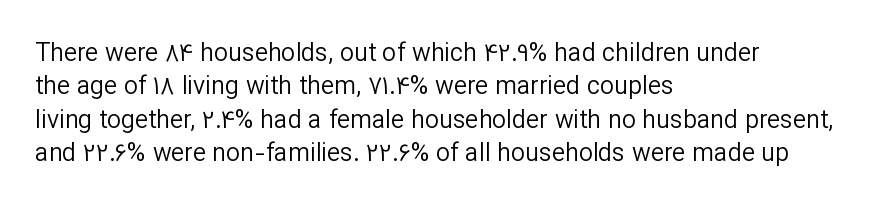
{"italic": "no", "bold": "no", "underline": "no", "align": "left", "line_spacing": "normal", "line_spacing_ratio": 1.34, "letter_spacing": "normal", "letter_spacing_em": 0.0, "glyph_px": 25}
